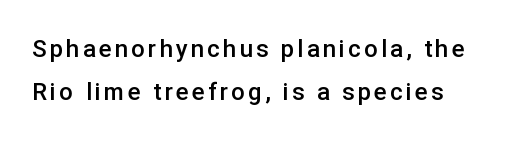
The image shows 24 px text type, upright; set line spacing 1.81x, not underlined.
